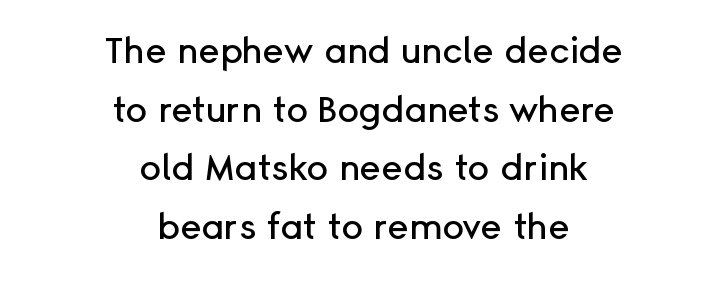
The image shows 36 px sans-serif type, upright; set centered, normal line spacing (1.63x), normal letter spacing, not underlined; low stroke contrast and a medium x-height.
